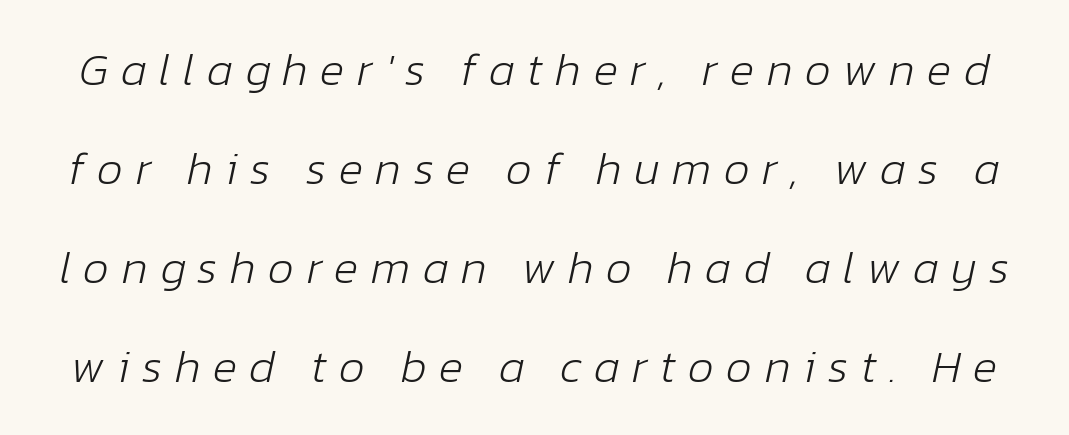
{"italic": "yes", "lean": "right", "slant_degrees": 12, "bold": "no", "weight": "light", "width": "normal", "stroke_contrast": "low", "x_height": "medium", "monospaced": "no", "underline": "no", "line_spacing": "loose", "line_spacing_ratio": 2.15, "letter_spacing": "wide", "letter_spacing_em": 0.27, "glyph_px": 46}
